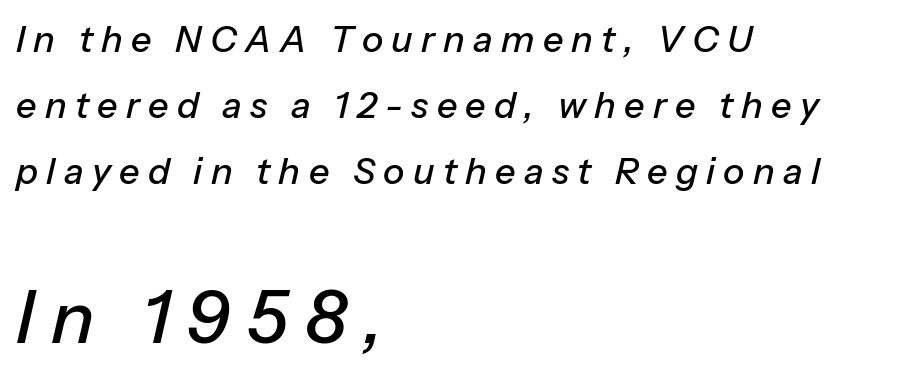
{"italic": "yes", "lean": "right", "slant_degrees": 13, "width": "normal", "stroke_contrast": "low", "x_height": "medium", "monospaced": "no", "underline": "no", "align": "left", "line_spacing_ratio": 1.84, "letter_spacing": "wide", "letter_spacing_em": 0.23, "larger_block": "second", "size_ratio": 2.0, "glyph_px": 72}
